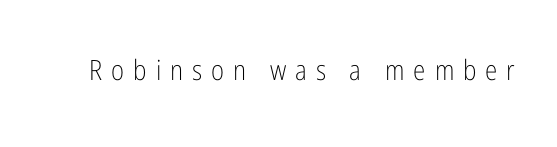
Q: Is the text bold? A: No.
Q: Is the text italic (slanted)? A: No, it is upright.
Q: Is the typeface a serif or a sans-serif typeface? A: Sans-serif.
Q: Is the text underlined? A: No.
Q: Is the spacing between letters normal or unusually wide? A: Unusually wide.
Q: Width (condensed, normal, or wide)? A: Condensed.
Q: Stroke contrast? A: Low.
Q: x-height? A: Medium.
Q: Monospaced? A: No.
